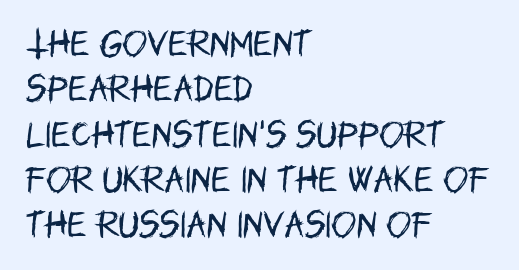
Q: Is the text bold? A: No.
Q: Is the text italic (slanted)? A: No, it is upright.
Q: Is the typeface a serif or a sans-serif typeface? A: Sans-serif.
Q: Is the text underlined? A: No.
Q: How is the paragraph aligned? A: Left-aligned.
Q: Is the spacing between letters normal or unusually wide? A: Normal.
Q: Is the spacing between lines tight, normal or loose? A: Normal.
Q: Width (condensed, normal, or wide)? A: Condensed.
Q: Stroke contrast? A: Low.
Q: x-height? A: Large.
Q: Monospaced? A: No.
